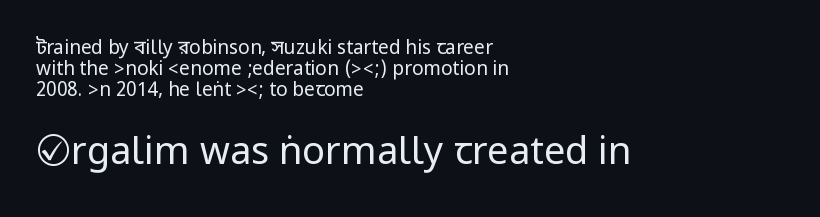
The image shows 38 px regular-weight, condensed sans-serif type, upright; set left-aligned, tight line spacing (1.1x), normal letter spacing, not underlined; the second (bottom) block is 2.0x larger; low stroke contrast.
